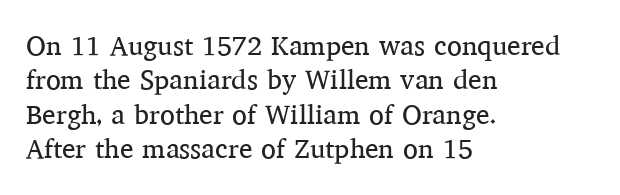
The letterforms sit at book weight or below. Honestly, the letter spacing is just normal — you wouldn't notice it. The type sits square on the baseline with zero lean. Unmarked baselines from the first word to the last. The text block is weighted toward the left margin, trailing off unevenly rightward. The designer left line spacing at the default.
